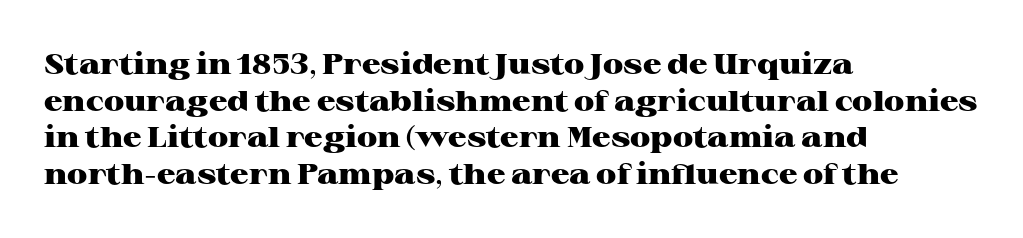
{"serif": "yes", "italic": "no", "bold": "yes", "weight": "heavy", "width": "wide", "stroke_contrast": "high", "x_height": "medium", "monospaced": "no", "underline": "no", "align": "left", "line_spacing": "normal", "line_spacing_ratio": 1.26, "letter_spacing": "normal", "letter_spacing_em": 0.0, "glyph_px": 29}
